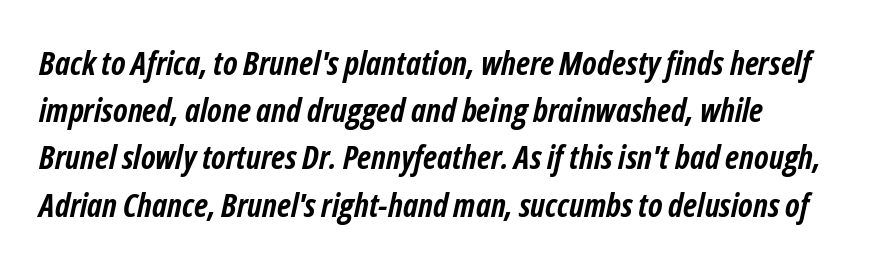
Q: Is the text bold? A: Yes.
Q: Is the text italic (slanted)? A: Yes, it leans right by about 12 degrees.
Q: Is the text underlined? A: No.
Q: Is the spacing between letters normal or unusually wide? A: Normal.
Q: Is the spacing between lines tight, normal or loose? A: Normal.
Q: Width (condensed, normal, or wide)? A: Condensed.
Q: Stroke contrast? A: Low.
Q: x-height? A: Medium.
Q: Monospaced? A: No.
